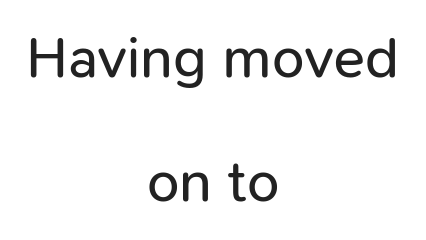
Serifs: no, the terminals of the letterforms are clean. The letters stand upright; this is a roman face. Interline gaps are noticeably wide in this sample. These lines are rendered in a variable-pitch font. The passage is arranged like a title page — every line centered.
